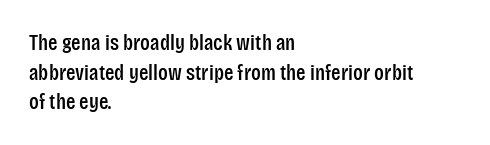
Q: Is the text italic (slanted)? A: No, it is upright.
Q: Is the text underlined? A: No.
Q: How is the paragraph aligned? A: Left-aligned.
Q: Is the spacing between letters normal or unusually wide? A: Normal.
Q: Is the spacing between lines tight, normal or loose? A: Normal.
